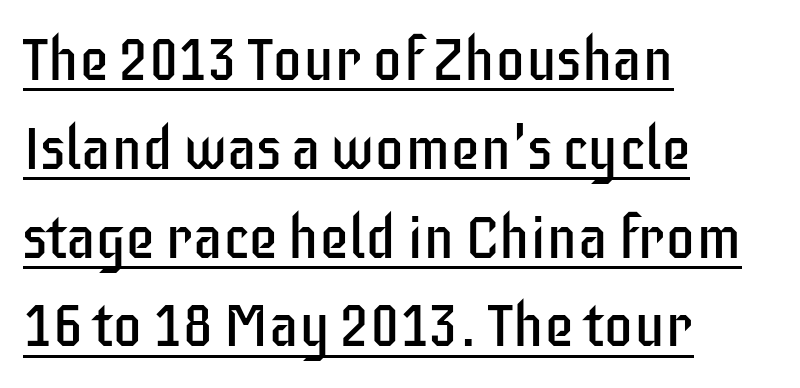
In designer terms, the underline attribute is active on this setting. The lines in this sample share a left origin and differ only in where they stop. The letters look calm and open, with moderate or lighter stems. Does extra space separate the letters? No, they use regular spacing.
